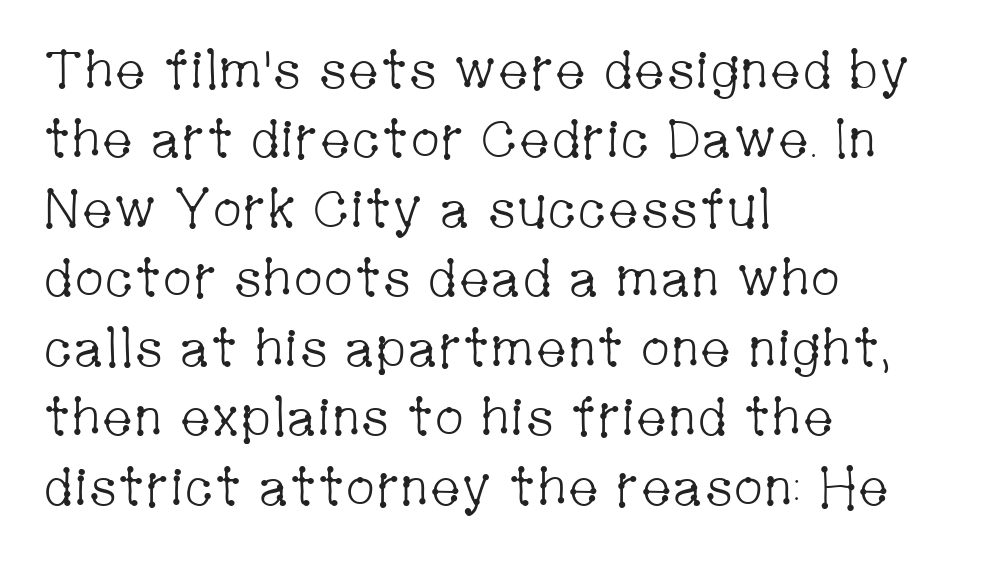
This reads as an unemphasized weight, regular at the heaviest. In terms of leading, this rendering sits right in the middle. Quick note: underline off. Every row of glyphs begins at an identical x-position on the left.
